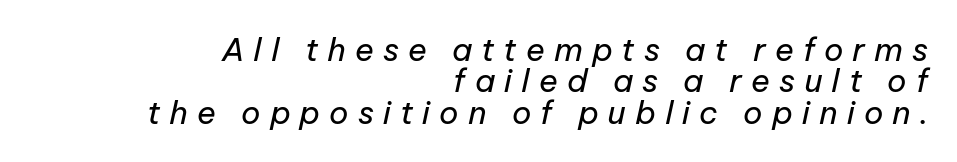
{"italic": "yes", "lean": "right", "slant_degrees": 12, "bold": "no", "weight": "regular", "width": "normal", "stroke_contrast": "low", "x_height": "medium", "monospaced": "no", "underline": "no", "align": "right", "line_spacing": "tight", "line_spacing_ratio": 0.98, "letter_spacing": "wide", "letter_spacing_em": 0.28, "glyph_px": 32}
